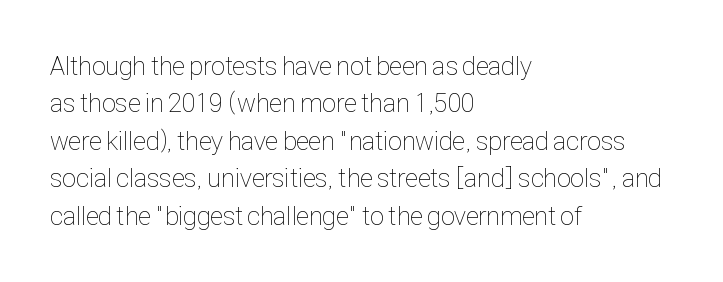
Is the letter spacing exaggerated? No — it looks like the ordinary default. This block has exactly the height ordinary leading produces. This is the regular roman posture of the typeface. Weight: not bold — regular or lighter.
